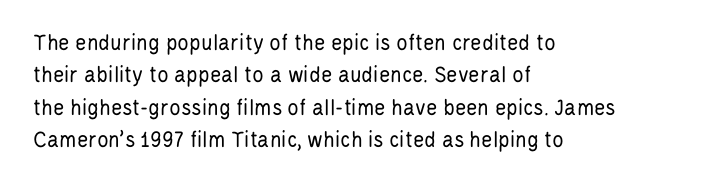
Q: Is the text bold? A: No.
Q: Is the text italic (slanted)? A: No, it is upright.
Q: Is the text underlined? A: No.
Q: How is the paragraph aligned? A: Left-aligned.
Q: Is the spacing between letters normal or unusually wide? A: Normal.
Q: Is the spacing between lines tight, normal or loose? A: Normal.
